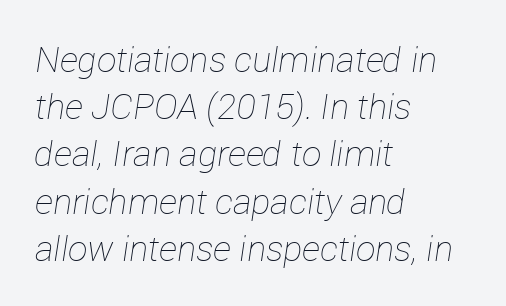
{"italic": "yes", "lean": "right", "slant_degrees": 12, "bold": "no", "weight": "thin", "width": "normal", "stroke_contrast": "low", "x_height": "medium", "monospaced": "no", "underline": "no", "align": "left", "line_spacing": "normal", "line_spacing_ratio": 1.35, "letter_spacing": "normal", "letter_spacing_em": 0.0, "glyph_px": 35}
